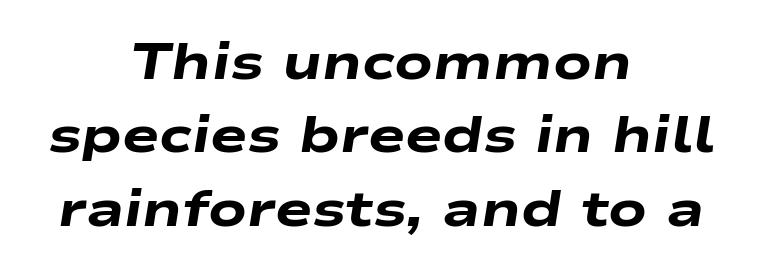
Notice how descenders clear the ascenders below comfortably — that's standard leading. Beneath every word, the page is bare. Short note: letters normally spaced. In terms of posture, this sample is oblique.
